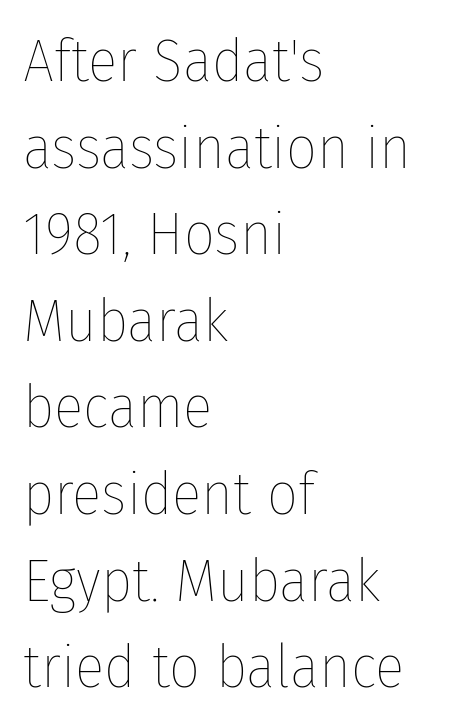
The image shows 61 px thin, condensed type, upright; set left-aligned, normal line spacing (1.42x), normal letter spacing, not underlined; low stroke contrast and a medium x-height.
